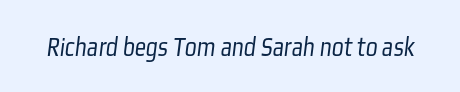
{"serif": "no", "bold": "no", "weight": "light", "width": "condensed", "stroke_contrast": "low", "x_height": "medium", "monospaced": "no", "underline": "no", "letter_spacing": "normal", "letter_spacing_em": 0.0, "glyph_px": 28}
